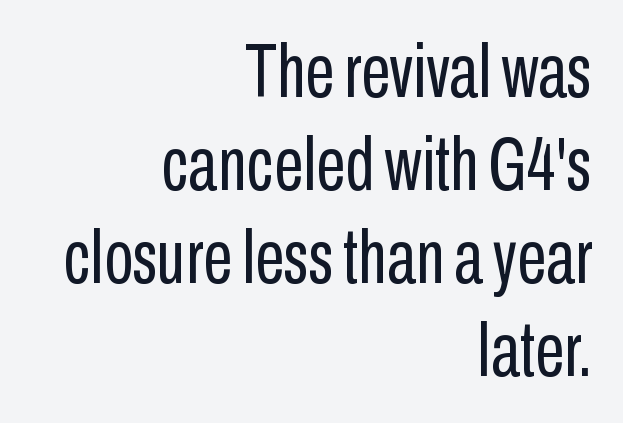
You can tell it's not italic because the verticals are truly vertical. Note the varied advance widths — an 'i' is clearly narrower than an 'm'. Unbolded letterforms with no extra heft. I'd call this a sans setting — the letters go barefoot. In CSS terms this would be text-align: right. Descender tails drop into unmarked territory.
